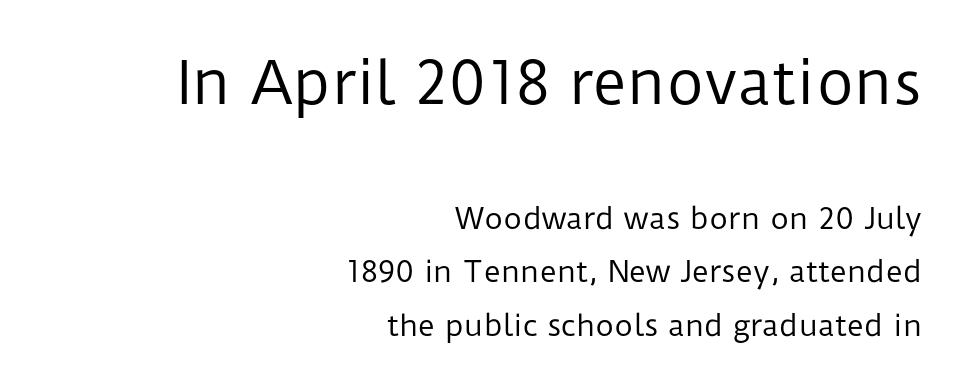
Q: Is the text bold? A: No.
Q: Is the text italic (slanted)? A: No, it is upright.
Q: Is the typeface a serif or a sans-serif typeface? A: Sans-serif.
Q: Is the text underlined? A: No.
Q: How is the paragraph aligned? A: Right-aligned.
Q: Is the spacing between letters normal or unusually wide? A: Normal.
Q: Which block of text is set in a larger size, the first (top) or the second (bottom)? A: The first (top) one.
Q: Width (condensed, normal, or wide)? A: Normal.
Q: Stroke contrast? A: Low.
Q: x-height? A: Medium.
Q: Monospaced? A: No.
